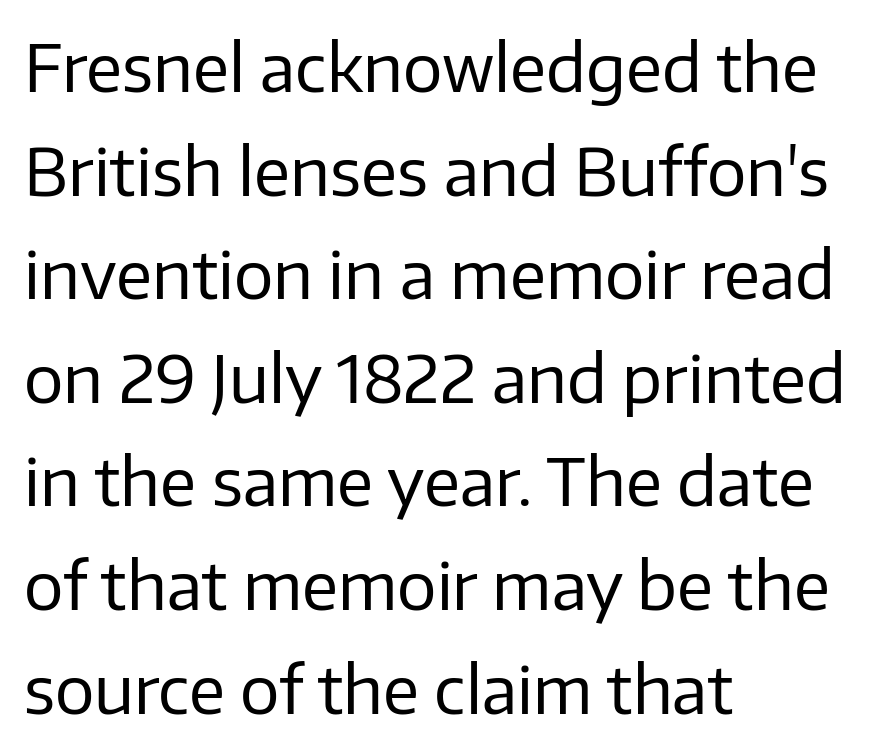
The image shows 66 px regular-weight sans-serif type, upright; set left-aligned, normal line spacing (1.57x), normal letter spacing, not underlined; low stroke contrast and a medium x-height.
